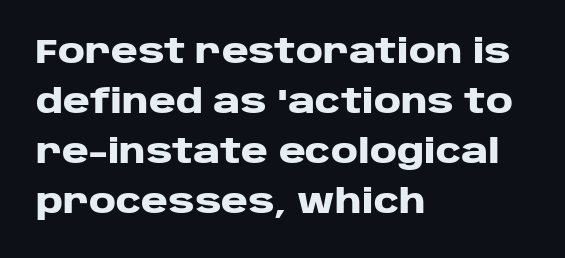
The image shows 33 px heavy, wide sans-serif type, upright; set left-aligned, normal line spacing (1.52x), normal letter spacing, not underlined; low stroke contrast and a large x-height.
